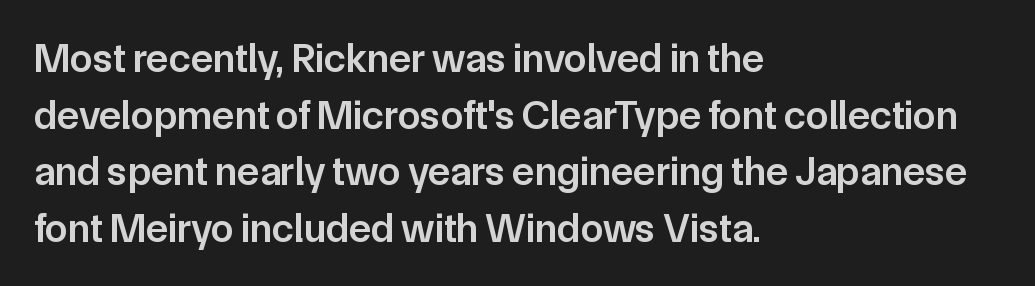
{"serif": "no", "italic": "no", "bold": "semi", "weight": "semibold", "width": "normal", "stroke_contrast": "low", "x_height": "medium", "monospaced": "no", "underline": "no", "align": "left", "line_spacing": "normal", "line_spacing_ratio": 1.38, "letter_spacing": "normal", "letter_spacing_em": 0.0, "glyph_px": 41}
